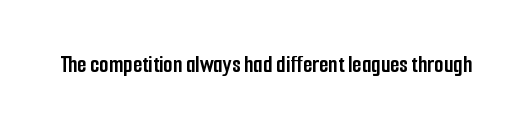
{"italic": "no", "bold": "yes", "underline": "no", "letter_spacing": "normal", "letter_spacing_em": 0.0, "glyph_px": 24}
